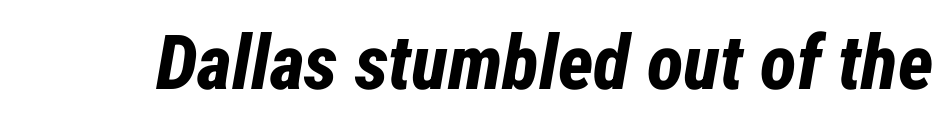
Q: Is the text bold? A: Yes.
Q: Is the text italic (slanted)? A: Yes, it leans right by about 12 degrees.
Q: Is the text underlined? A: No.
Q: Is the spacing between letters normal or unusually wide? A: Normal.
Q: Width (condensed, normal, or wide)? A: Condensed.
Q: Stroke contrast? A: Low.
Q: x-height? A: Medium.
Q: Monospaced? A: No.
